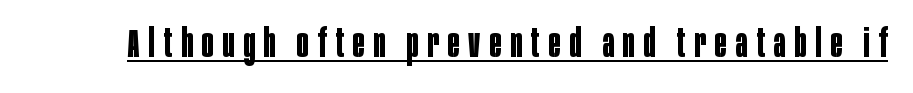
The image shows 39 px bold, condensed sans-serif type, upright; set unusually wide letter spacing (+0.23 em), underlined; low stroke contrast and a large x-height.
